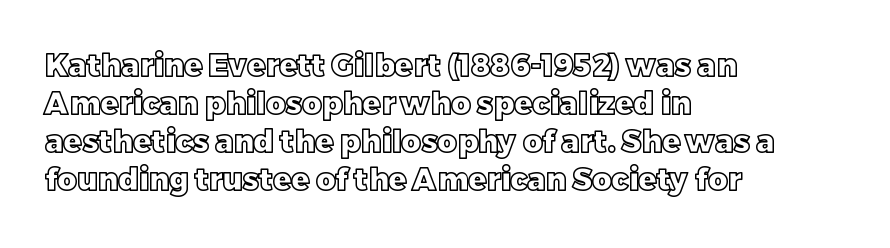
Q: Is the text italic (slanted)? A: No, it is upright.
Q: Is the text underlined? A: No.
Q: How is the paragraph aligned? A: Left-aligned.
Q: Is the spacing between letters normal or unusually wide? A: Normal.
Q: Is the spacing between lines tight, normal or loose? A: Normal.
Q: Width (condensed, normal, or wide)? A: Normal.
Q: x-height? A: Large.
Q: Monospaced? A: No.
